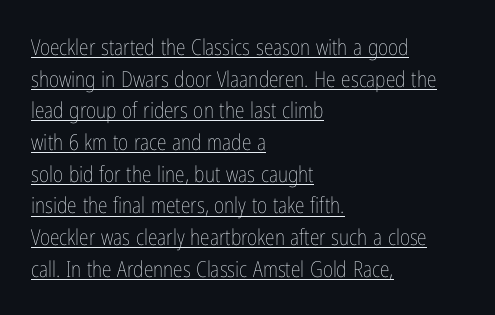
Q: Is the text bold? A: No.
Q: Is the text italic (slanted)? A: No, it is upright.
Q: Is the text underlined? A: Yes.
Q: How is the paragraph aligned? A: Left-aligned.
Q: Is the spacing between letters normal or unusually wide? A: Normal.
Q: Is the spacing between lines tight, normal or loose? A: Normal.
